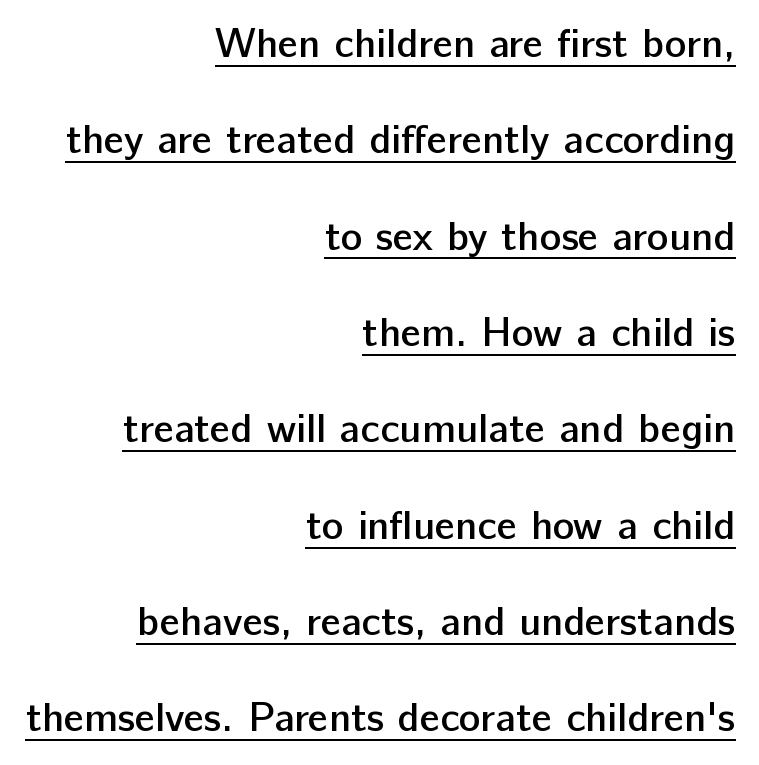
The image shows 41 px semibold sans-serif type, upright; set right-aligned, loose line spacing (2.35x), normal letter spacing, underlined; low stroke contrast and a medium x-height.
